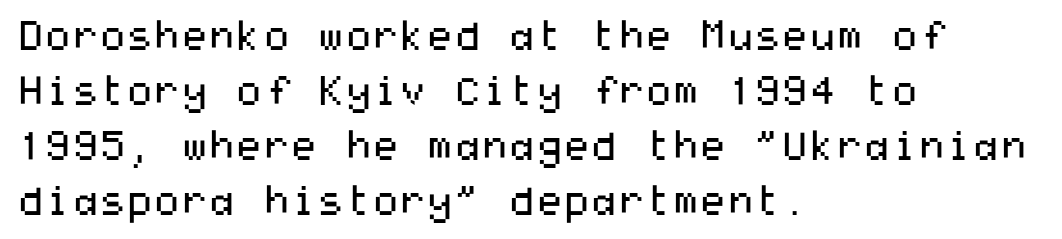
Which margin do the lines hug? The left one — the right edge is uneven. Look at the tracking — it's just the regular setting, nothing added. Compared with a typical body face, this is equally light or lighter still. You can tell it's not italic because the verticals are truly vertical.
